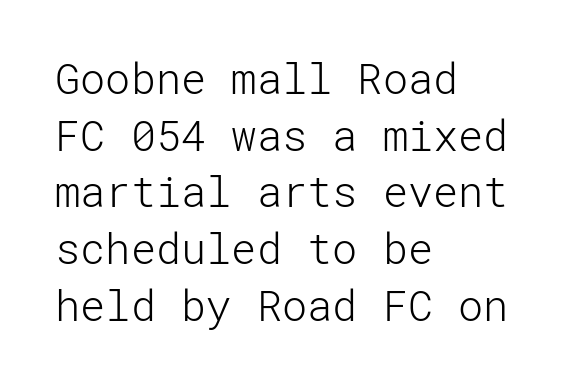
Q: Is the text bold? A: No.
Q: Is the text italic (slanted)? A: No, it is upright.
Q: Is the typeface a serif or a sans-serif typeface? A: Sans-serif.
Q: Is the text underlined? A: No.
Q: How is the paragraph aligned? A: Left-aligned.
Q: Is the spacing between letters normal or unusually wide? A: Normal.
Q: Is the spacing between lines tight, normal or loose? A: Normal.
Q: Width (condensed, normal, or wide)? A: Normal.
Q: Stroke contrast? A: Low.
Q: x-height? A: Medium.
